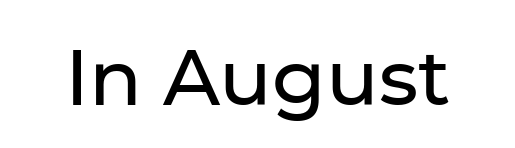
The image shows 78 px sans-serif type, upright; set normal letter spacing, not underlined; low stroke contrast and a medium x-height.
